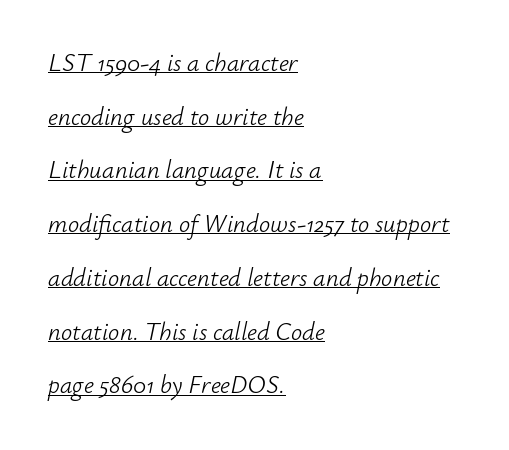
Heft: none added — not bold. Casual observation: everything's shoved over to the left. Spacing between characters is what you'd get straight out of the box. This block would shrink considerably if given ordinary leading; it's expanded now. In terms of posture, this sample is oblique.
